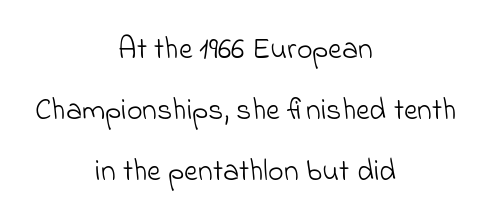
Q: Is the text bold? A: No.
Q: Is the typeface a serif or a sans-serif typeface? A: Sans-serif.
Q: Is the text underlined? A: No.
Q: How is the paragraph aligned? A: Centered.
Q: Is the spacing between letters normal or unusually wide? A: Normal.
Q: Is the spacing between lines tight, normal or loose? A: Loose.
Q: Width (condensed, normal, or wide)? A: Normal.
Q: Stroke contrast? A: Low.
Q: x-height? A: Small.
Q: Monospaced? A: No.
